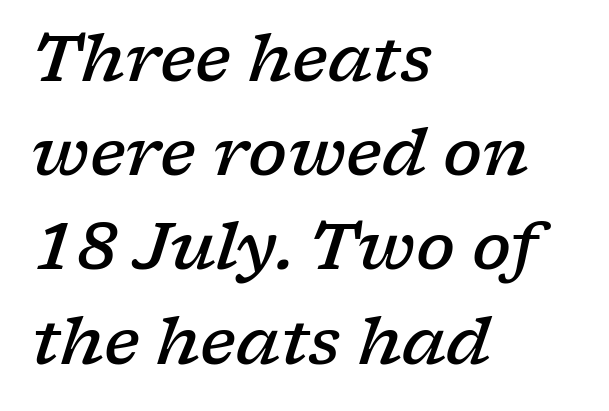
Q: Is the text bold? A: Semi-bold.
Q: Is the text italic (slanted)? A: Yes, it leans right by about 17 degrees.
Q: Is the typeface a serif or a sans-serif typeface? A: Serif.
Q: Is the text underlined? A: No.
Q: How is the paragraph aligned? A: Left-aligned.
Q: Is the spacing between letters normal or unusually wide? A: Normal.
Q: Is the spacing between lines tight, normal or loose? A: Normal.
Q: Width (condensed, normal, or wide)? A: Wide.
Q: Stroke contrast? A: Low.
Q: x-height? A: Medium.
Q: Monospaced? A: No.
